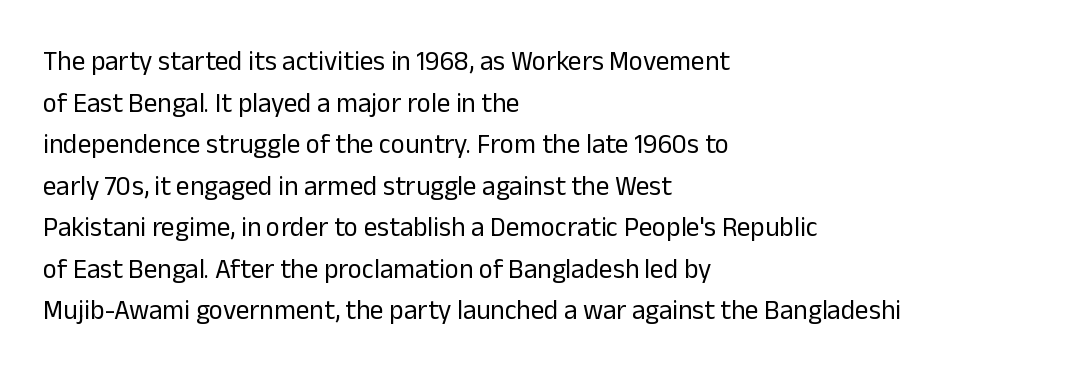
{"italic": "no", "bold": "no", "underline": "no", "align": "left", "line_spacing": "normal", "line_spacing_ratio": 1.54, "letter_spacing": "normal", "letter_spacing_em": 0.0, "glyph_px": 27}
